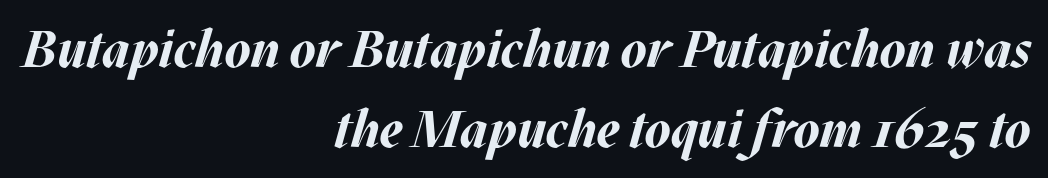
Q: Is the text bold? A: Yes.
Q: Is the text italic (slanted)? A: Yes, it leans right by about 17 degrees.
Q: Is the text underlined? A: No.
Q: How is the paragraph aligned? A: Right-aligned.
Q: Is the spacing between letters normal or unusually wide? A: Normal.
Q: Is the spacing between lines tight, normal or loose? A: Normal.
Q: Width (condensed, normal, or wide)? A: Normal.
Q: Stroke contrast? A: Medium.
Q: x-height? A: Large.
Q: Monospaced? A: No.
